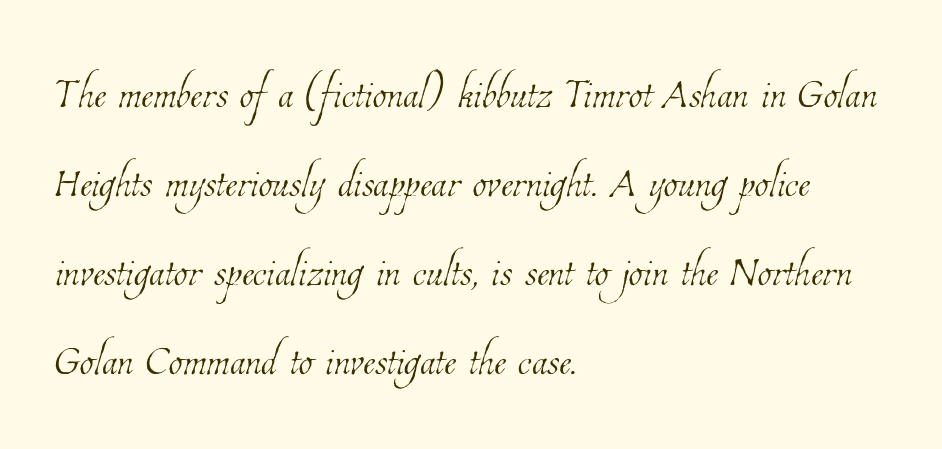
The image shows 57 px thin, condensed type; set left-aligned, normal line spacing (1.56x), normal letter spacing, not underlined; low stroke contrast and a medium x-height.
